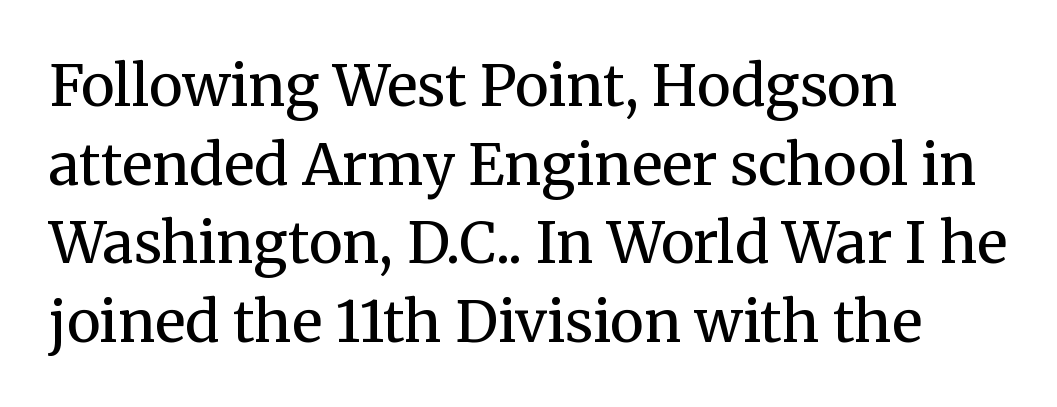
{"serif": "yes", "italic": "no", "bold": "no", "weight": "regular", "width": "normal", "stroke_contrast": "medium", "x_height": "medium", "monospaced": "no", "underline": "no", "align": "left", "line_spacing": "normal", "line_spacing_ratio": 1.38, "letter_spacing": "normal", "letter_spacing_em": 0.0, "glyph_px": 57}
